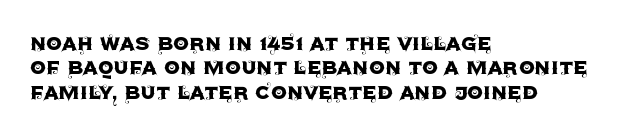
The letters stand upright; this is a roman face. A typesetter would call this zero additional tracking. Line beginnings align vertically; line endings do not. This rendering features lettering with no underline.
